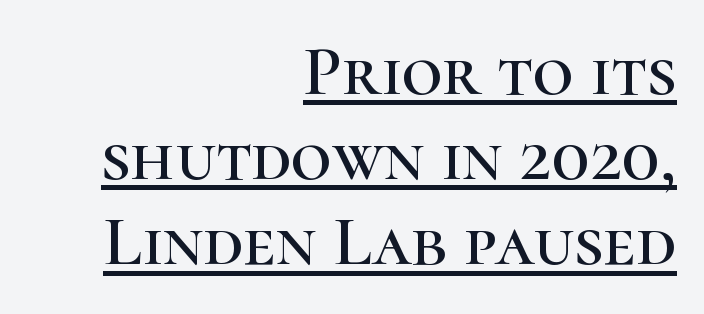
{"serif": "yes", "italic": "no", "width": "normal", "stroke_contrast": "high", "x_height": "medium", "monospaced": "no", "underline": "yes", "align": "right", "line_spacing_ratio": 1.2, "letter_spacing": "normal", "letter_spacing_em": 0.0, "glyph_px": 71}
